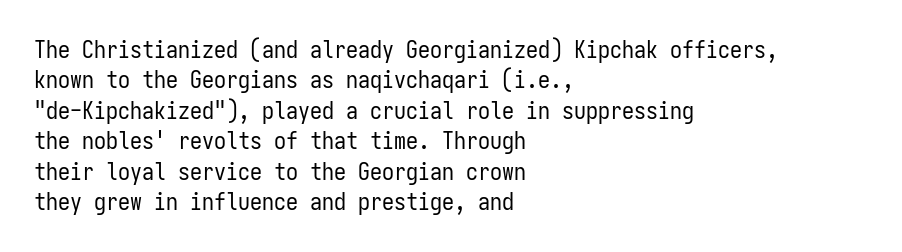
The image shows 24 px text type, upright; set left-aligned, normal line spacing (1.27x), normal letter spacing, not underlined.
